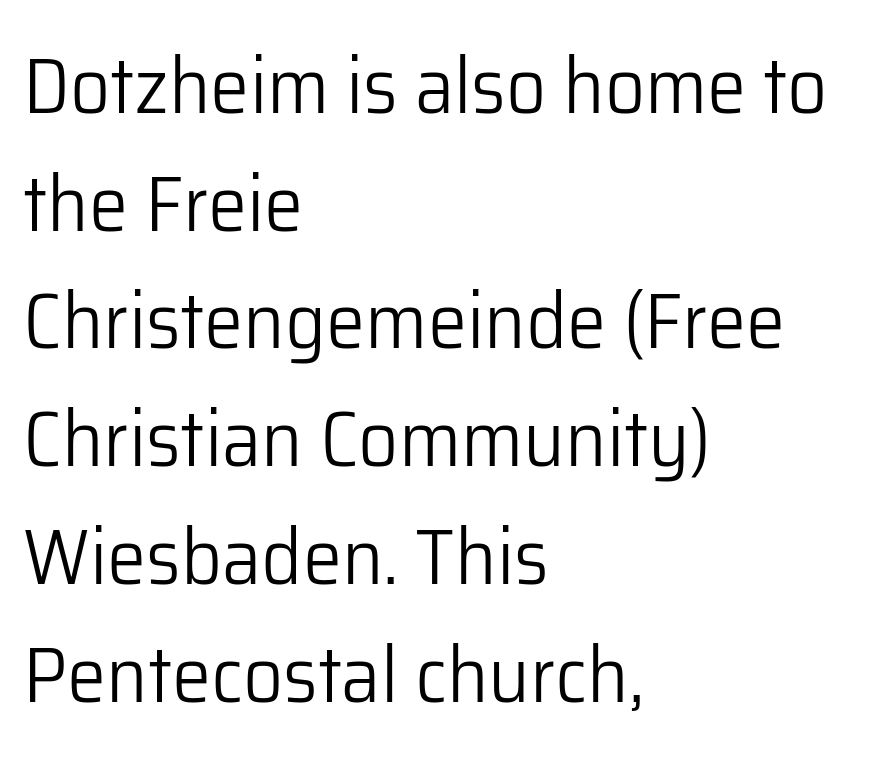
The image shows 79 px light sans-serif type, upright; set left-aligned, normal line spacing (1.49x), normal letter spacing, not underlined; low stroke contrast and a medium x-height.
